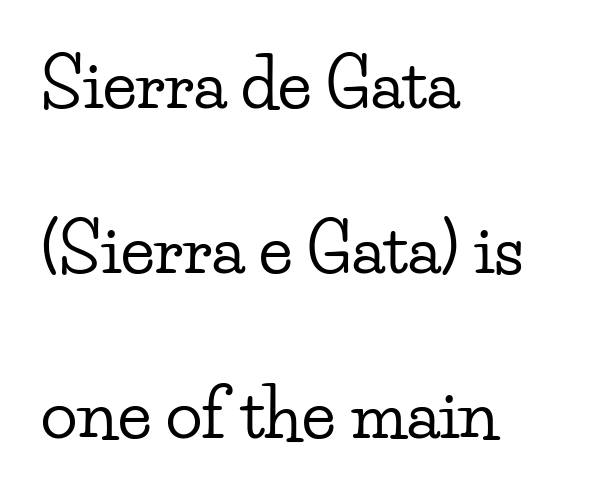
Q: Is the text italic (slanted)? A: No, it is upright.
Q: Is the typeface a serif or a sans-serif typeface? A: Serif.
Q: Is the text underlined? A: No.
Q: How is the paragraph aligned? A: Left-aligned.
Q: Is the spacing between letters normal or unusually wide? A: Normal.
Q: Is the spacing between lines tight, normal or loose? A: Loose.
Q: Width (condensed, normal, or wide)? A: Wide.
Q: Stroke contrast? A: Low.
Q: x-height? A: Small.
Q: Monospaced? A: No.
